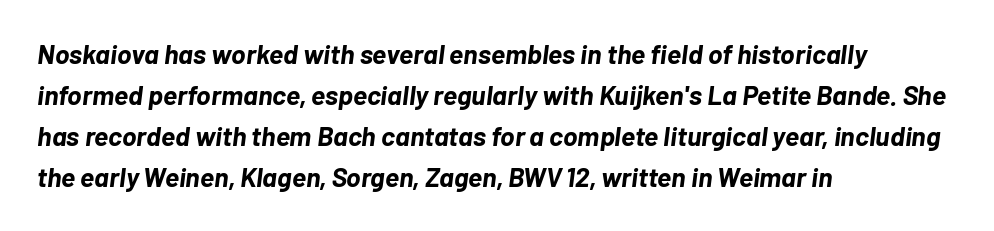
Q: Is the text bold? A: Yes.
Q: Is the text italic (slanted)? A: Yes, it leans right by about 7 degrees.
Q: Is the text underlined? A: No.
Q: How is the paragraph aligned? A: Left-aligned.
Q: Is the spacing between letters normal or unusually wide? A: Normal.
Q: Is the spacing between lines tight, normal or loose? A: Normal.
